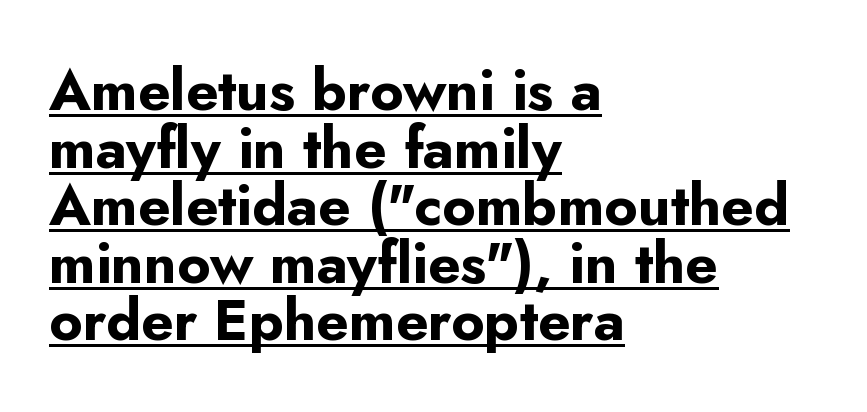
Q: Is the text bold? A: Yes.
Q: Is the text italic (slanted)? A: No, it is upright.
Q: Is the typeface a serif or a sans-serif typeface? A: Sans-serif.
Q: Is the text underlined? A: Yes.
Q: How is the paragraph aligned? A: Left-aligned.
Q: Is the spacing between letters normal or unusually wide? A: Normal.
Q: Is the spacing between lines tight, normal or loose? A: Tight.
Q: Width (condensed, normal, or wide)? A: Normal.
Q: Stroke contrast? A: Low.
Q: x-height? A: Small.
Q: Monospaced? A: No.
